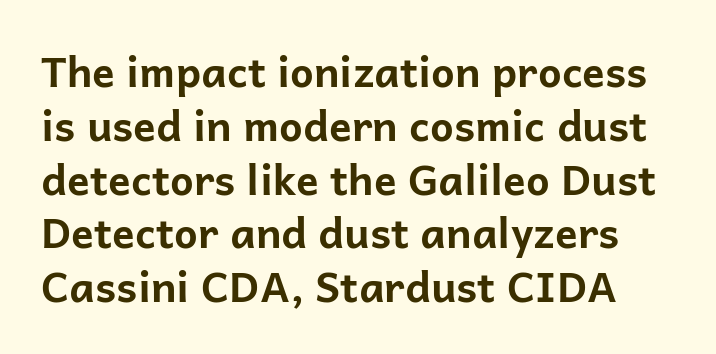
Serif or sans? Sans — the stroke terminals are bare. These lines are rendered in a variable-pitch font. The type is set solid horizontally, with unmodified tracking. This block has exactly the height ordinary leading produces. This sample uses an upright cut, with every glyph sitting square on the baseline. Has an underline been added? It has not.
